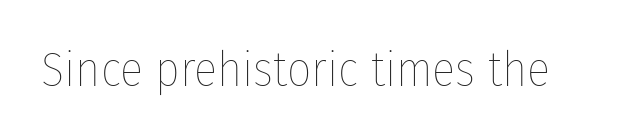
The image shows 48 px thin, condensed type, upright; set normal letter spacing, not underlined; low stroke contrast and a medium x-height.
